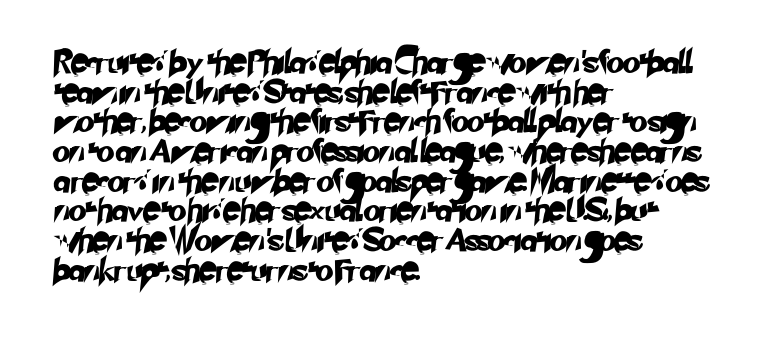
Q: Is the text underlined? A: No.
Q: How is the paragraph aligned? A: Left-aligned.
Q: Is the spacing between letters normal or unusually wide? A: Normal.
Q: Is the spacing between lines tight, normal or loose? A: Normal.
